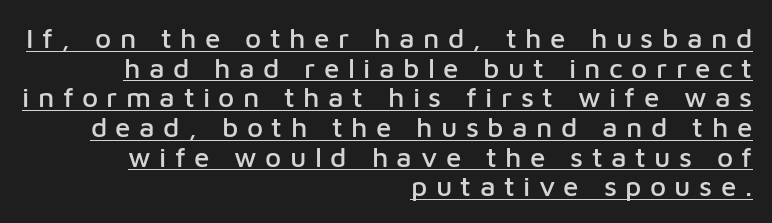
Q: Is the text italic (slanted)? A: No, it is upright.
Q: Is the typeface a serif or a sans-serif typeface? A: Sans-serif.
Q: Is the text underlined? A: Yes.
Q: How is the paragraph aligned? A: Right-aligned.
Q: Is the spacing between letters normal or unusually wide? A: Unusually wide.
Q: Is the spacing between lines tight, normal or loose? A: Tight.
Q: Width (condensed, normal, or wide)? A: Normal.
Q: Stroke contrast? A: Low.
Q: x-height? A: Medium.
Q: Monospaced? A: No.
